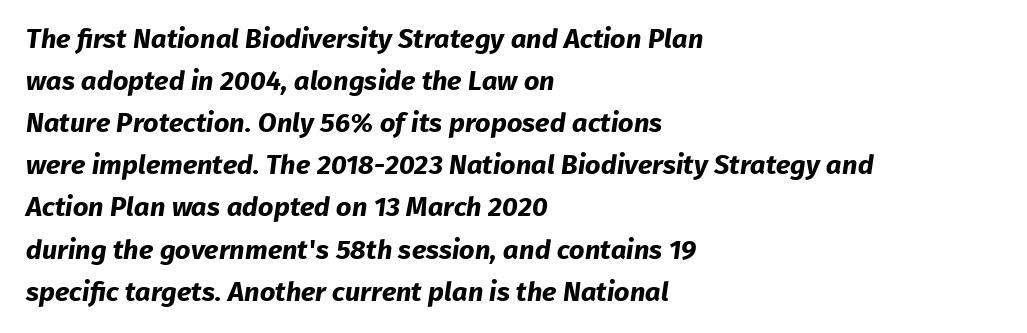
{"bold": "yes", "underline": "no", "align": "left", "line_spacing": "normal", "line_spacing_ratio": 1.56, "letter_spacing": "normal", "letter_spacing_em": 0.0, "glyph_px": 27}
